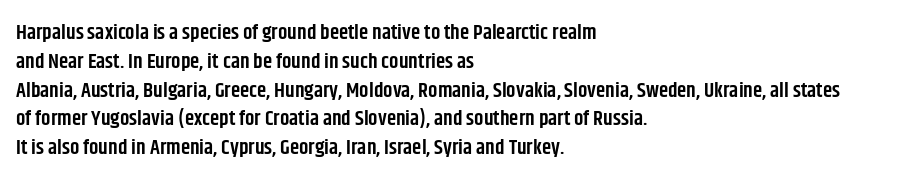
Q: Is the text bold? A: Semi-bold.
Q: Is the text italic (slanted)? A: No, it is upright.
Q: Is the text underlined? A: No.
Q: How is the paragraph aligned? A: Left-aligned.
Q: Is the spacing between letters normal or unusually wide? A: Normal.
Q: Is the spacing between lines tight, normal or loose? A: Normal.
